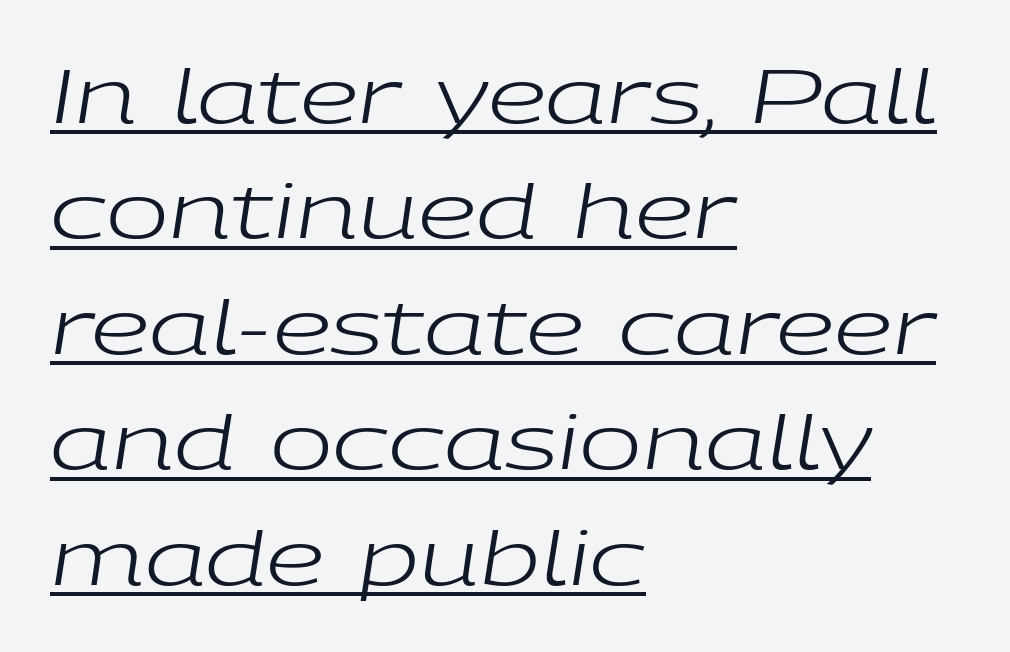
Underline: present. Characters follow at the spacing the type designer built in. The passage shown is typed in a proportional face where columns would drift. The axis of the letterforms is tilted away from vertical. Horizontally, the lines are justified to the leading edge only.
